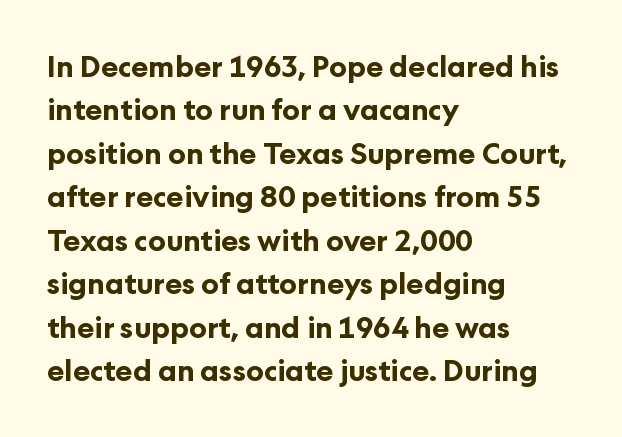
{"serif": "no", "italic": "no", "bold": "yes", "weight": "bold", "width": "normal", "stroke_contrast": "low", "x_height": "medium", "monospaced": "no", "underline": "no", "align": "left", "line_spacing": "normal", "line_spacing_ratio": 1.5, "letter_spacing": "normal", "letter_spacing_em": 0.0, "glyph_px": 29}
